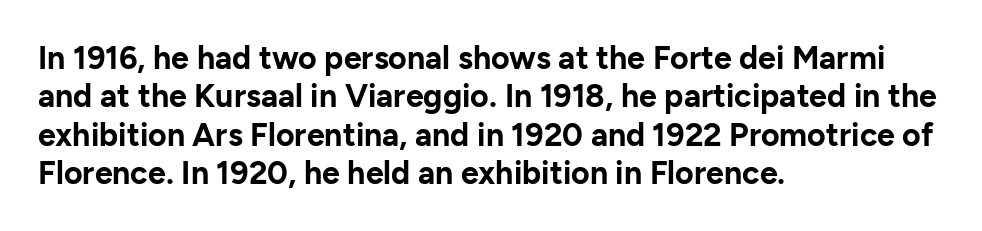
The image shows 32 px bold sans-serif type, upright; set left-aligned, line spacing 1.2x, normal letter spacing, not underlined; low stroke contrast and a medium x-height.
